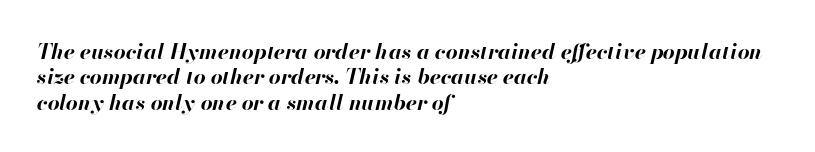
The image shows 21 px bold type, italic (leaning right); set left-aligned, line spacing 1.21x, normal letter spacing, not underlined.
